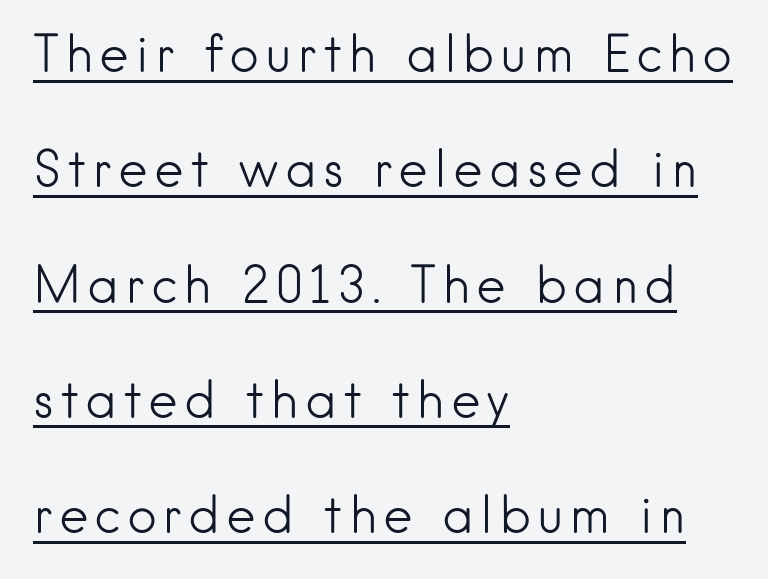
Caption: face not bold, strokes unweighted. If you measured baseline to baseline, you'd find a long distance. The text was rendered using a sans face with plain stroke endings. The passage shown is typed in a proportional face where columns would drift. Looks like someone drew a line under every word here. Alignment: flush left.
